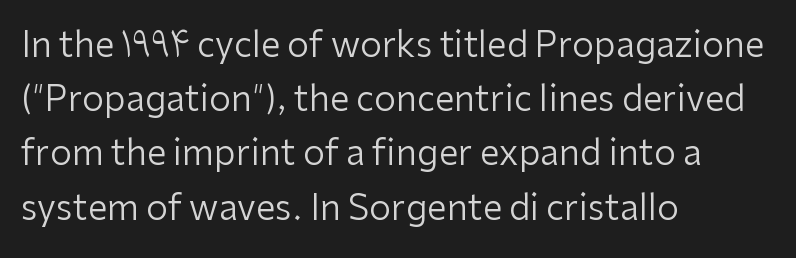
The image shows 35 px regular-weight sans-serif type, upright; set left-aligned, normal line spacing (1.55x), normal letter spacing, not underlined; low stroke contrast and a medium x-height.
